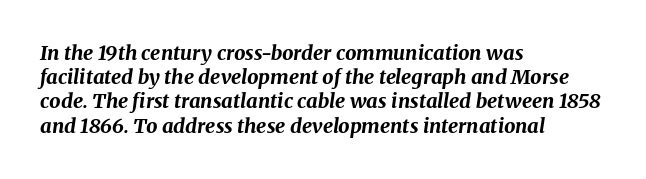
Q: Is the text bold? A: Yes.
Q: Is the text italic (slanted)? A: Yes, it leans right by about 8 degrees.
Q: Is the text underlined? A: No.
Q: How is the paragraph aligned? A: Left-aligned.
Q: Is the spacing between letters normal or unusually wide? A: Normal.
